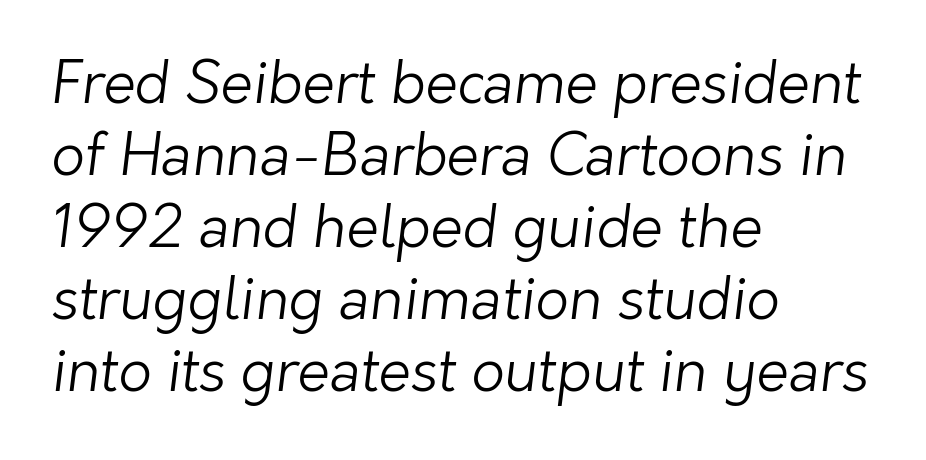
Descender tails drop into unmarked territory. Nobody touched the tracking dial on this one. Varying glyph widths throughout — classic text-font behaviour. The compositor pushed each line to the left boundary.
